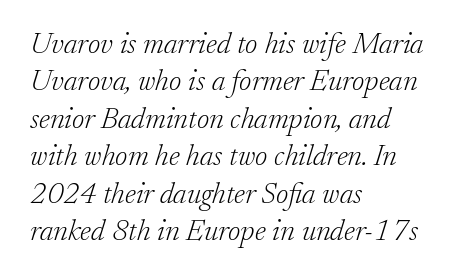
The letterforms sit shoulder to shoulder at normal distance. This sample is left-justified, so line endings fall wherever the words run out. Character widths vary here, with narrow letters taking less room than wide ones. Is the stroke heavy? The answer is a plain regular-or-lighter.
